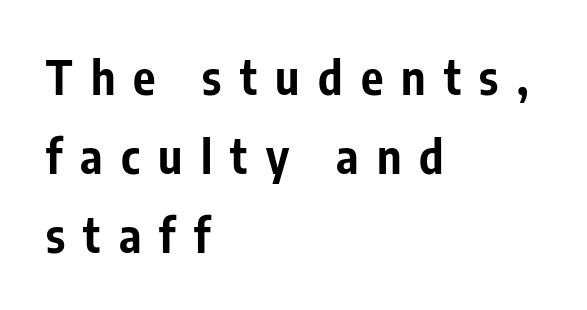
{"serif": "no", "italic": "no", "bold": "yes", "weight": "bold", "width": "condensed", "stroke_contrast": "low", "x_height": "medium", "monospaced": "no", "underline": "no", "align": "left", "line_spacing": "normal", "line_spacing_ratio": 1.68, "letter_spacing": "wide", "letter_spacing_em": 0.39, "glyph_px": 47}
